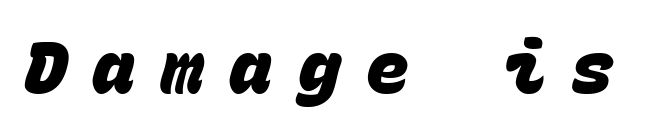
The type family on display is of the sans-serif kind. Typographic density is high because the face is bold. Lines of text with bare space underneath. Looks like terminal output: every glyph gets an equal slot.
